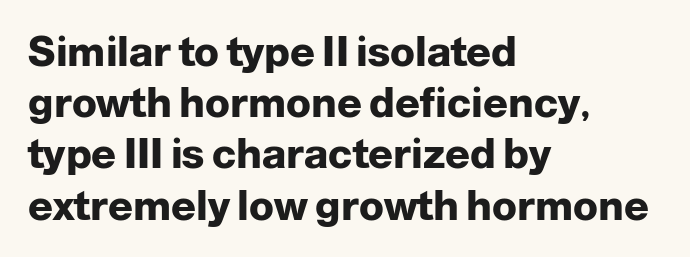
{"serif": "no", "italic": "no", "bold": "yes", "weight": "heavy", "width": "normal", "stroke_contrast": "low", "x_height": "medium", "monospaced": "no", "underline": "no", "align": "left", "line_spacing": "normal", "line_spacing_ratio": 1.25, "letter_spacing": "normal", "letter_spacing_em": 0.0, "glyph_px": 41}
